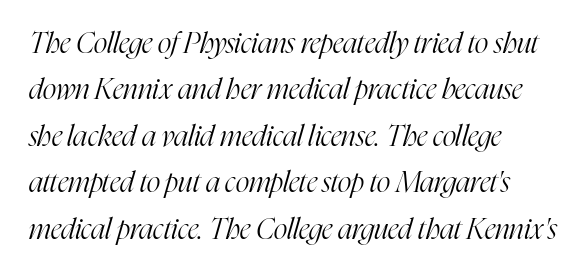
{"serif": "yes", "italic": "yes", "lean": "right", "slant_degrees": 16, "bold": "no", "weight": "light", "width": "condensed", "stroke_contrast": "high", "x_height": "medium", "monospaced": "no", "underline": "no", "align": "left", "line_spacing": "normal", "line_spacing_ratio": 1.6, "letter_spacing": "normal", "letter_spacing_em": 0.0, "glyph_px": 29}
